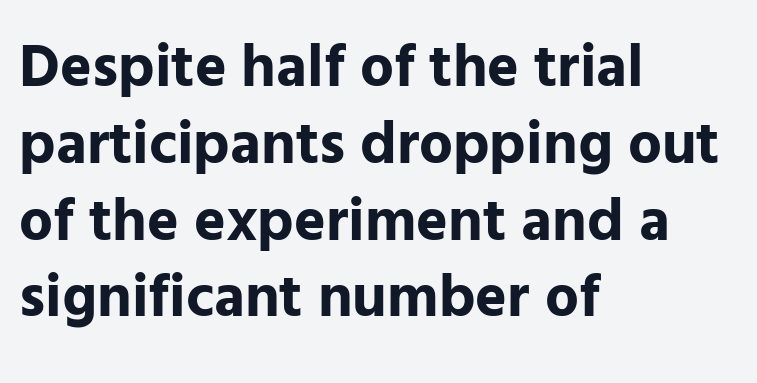
The image shows 60 px bold sans-serif type, upright; set left-aligned, normal line spacing (1.28x), normal letter spacing, not underlined; low stroke contrast and a medium x-height.
